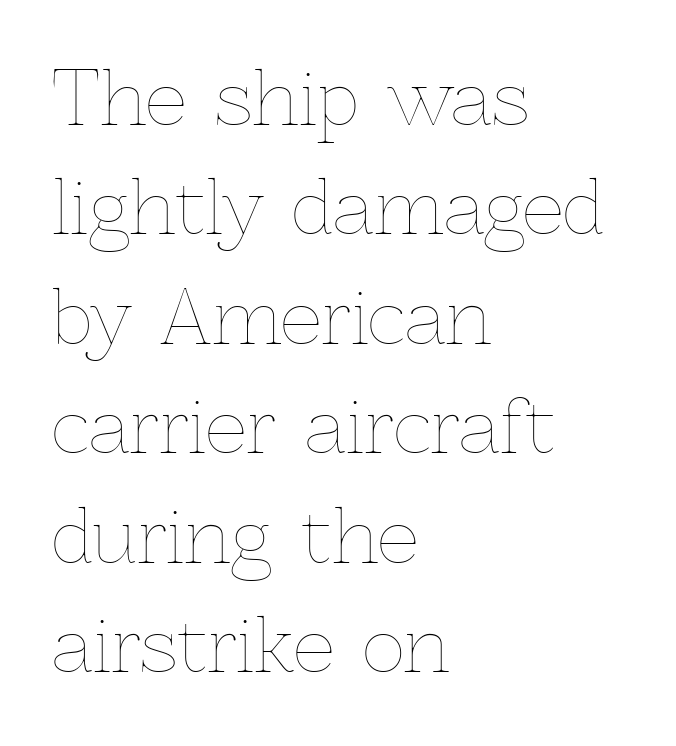
The space between consecutive lines is moderate. Posture: straight, roman, zero tilt. The gaps between neighbouring characters are ordinary and unremarkable. The letters look calm and open, with moderate or lighter stems. Layout note: lines flush left.
